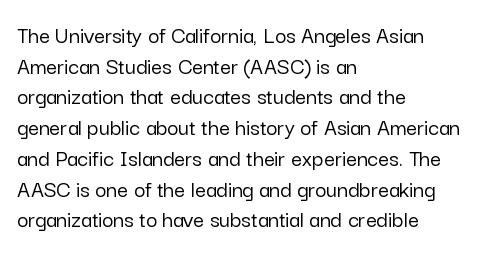
Q: Is the text italic (slanted)? A: No, it is upright.
Q: Is the text underlined? A: No.
Q: How is the paragraph aligned? A: Left-aligned.
Q: Is the spacing between letters normal or unusually wide? A: Normal.
Q: Is the spacing between lines tight, normal or loose? A: Normal.
